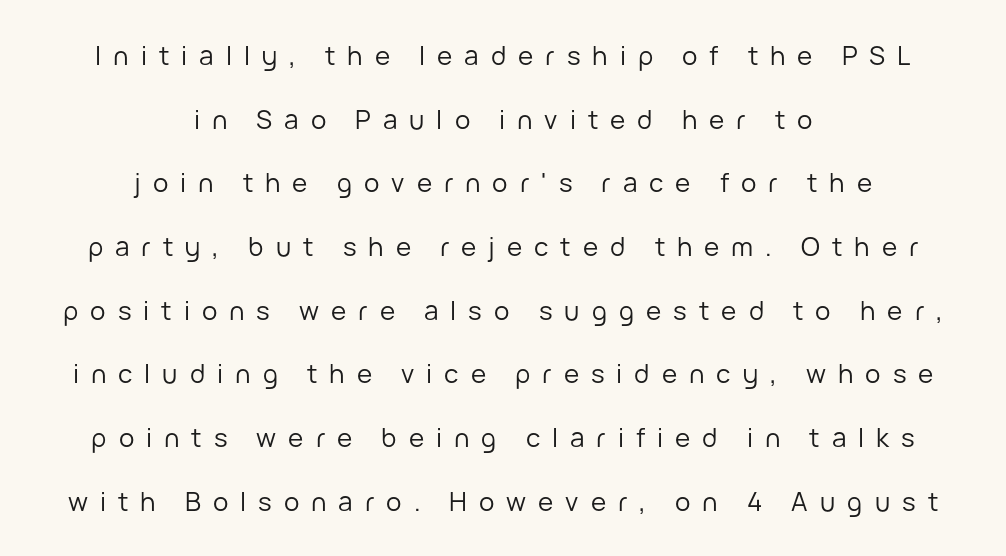
{"italic": "no", "bold": "no", "underline": "no", "align": "center", "line_spacing": "loose", "line_spacing_ratio": 2.45, "letter_spacing": "wide", "letter_spacing_em": 0.46, "glyph_px": 26}
